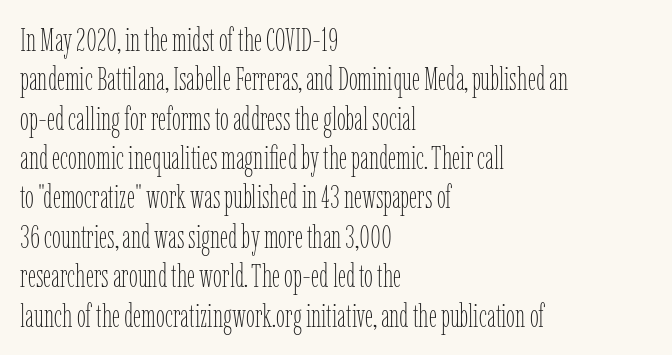
{"italic": "no", "bold": "no", "weight": "thin", "width": "condensed", "stroke_contrast": "low", "x_height": "medium", "monospaced": "no", "underline": "no", "align": "left", "line_spacing_ratio": 1.23, "letter_spacing": "normal", "letter_spacing_em": 0.0, "glyph_px": 32}
